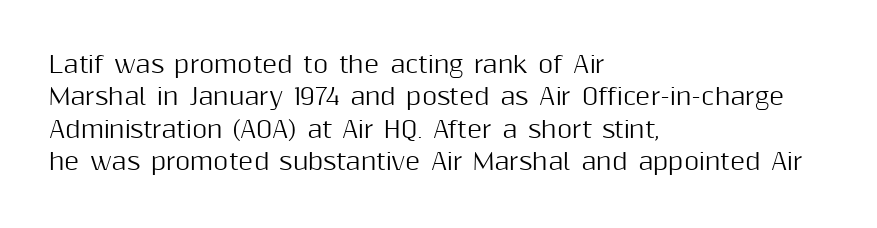
Rule under the text: the space is simply empty. Glyph-to-glyph distance matches everyday printed text. This block has exactly the height ordinary leading produces. Every character sits straight up, as roman type does. Teacher's note: observe the even left margin — that is flush-left alignment.
